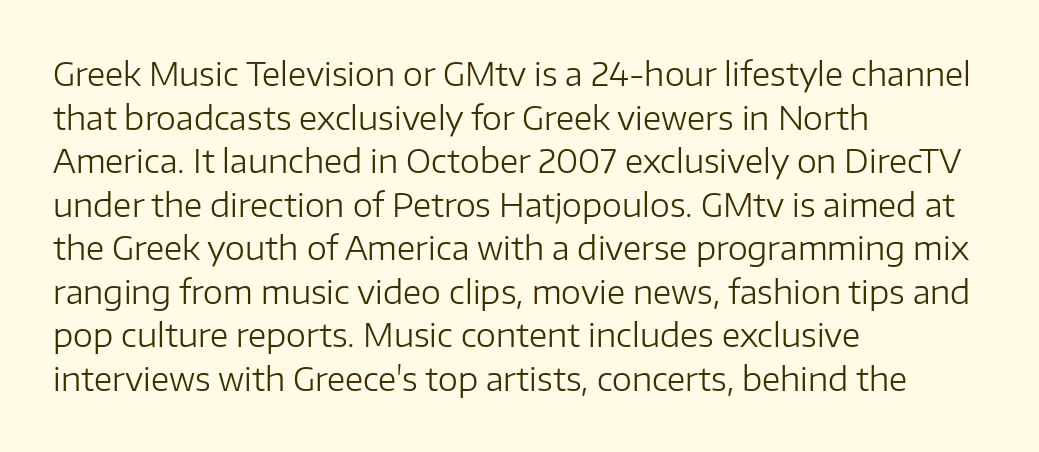
Counters stay open thanks to moderate or lighter strokes. Leading: standard. Reading down the block, your eye returns to a fixed left position each line. It's the straight-up-and-down kind of type.
